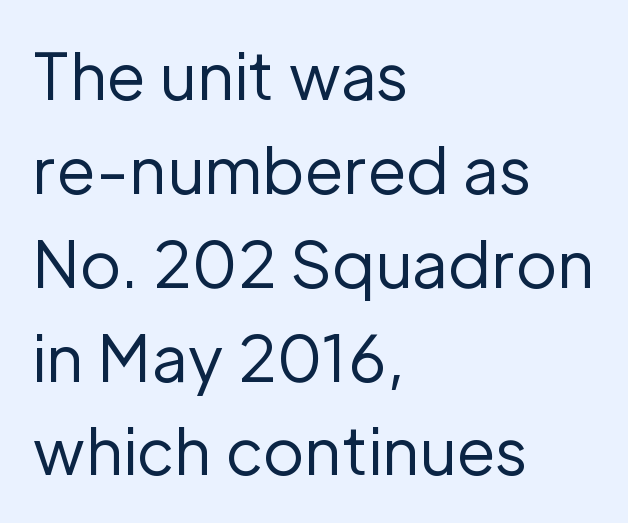
Q: Is the text bold? A: No.
Q: Is the text italic (slanted)? A: No, it is upright.
Q: Is the typeface a serif or a sans-serif typeface? A: Sans-serif.
Q: Is the text underlined? A: No.
Q: How is the paragraph aligned? A: Left-aligned.
Q: Is the spacing between letters normal or unusually wide? A: Normal.
Q: Is the spacing between lines tight, normal or loose? A: Normal.
Q: Width (condensed, normal, or wide)? A: Normal.
Q: Stroke contrast? A: Low.
Q: x-height? A: Medium.
Q: Monospaced? A: No.
